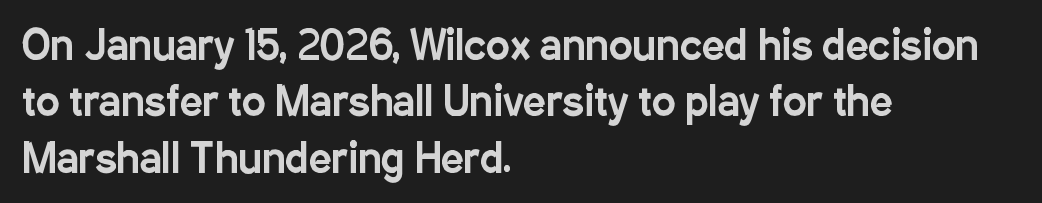
The horizontal fit of the characters is conventional and even. The letters stand upright; this is a roman face. Are there feet on the stems? There aren't — it's a sans. The rendering anchors every line to the left-hand side. Note the varied advance widths — an 'i' is clearly narrower than an 'm'.
